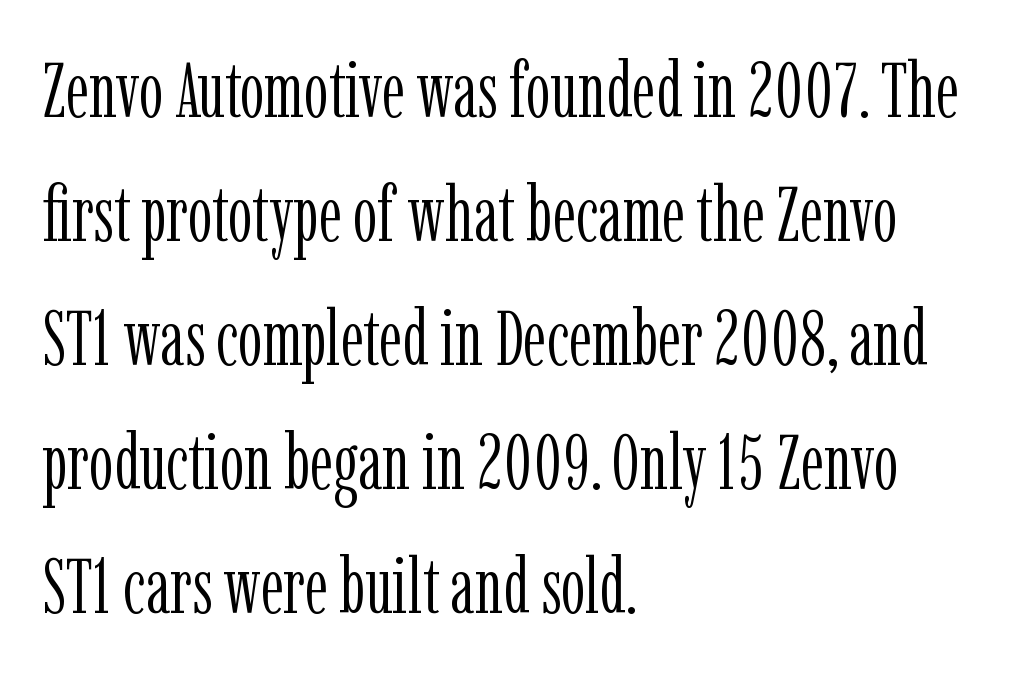
{"serif": "yes", "italic": "no", "bold": "no", "weight": "light", "width": "condensed", "stroke_contrast": "low", "x_height": "medium", "monospaced": "no", "underline": "no", "align": "left", "line_spacing": "normal", "line_spacing_ratio": 1.59, "letter_spacing": "normal", "letter_spacing_em": 0.0, "glyph_px": 78}
